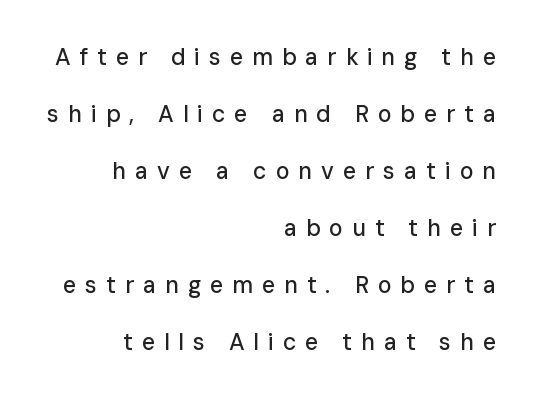
{"italic": "no", "underline": "no", "align": "right", "line_spacing": "loose", "line_spacing_ratio": 2.48, "letter_spacing": "wide", "letter_spacing_em": 0.39, "glyph_px": 23}
